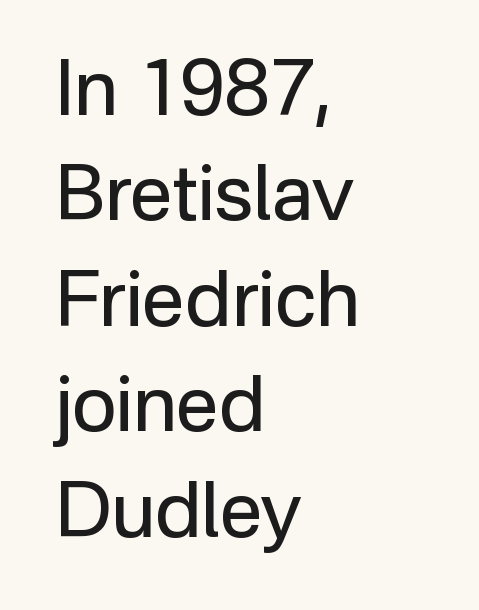
Which margin do the lines hug? The left one — the right edge is uneven. The face used here is proportionally spaced, like ordinary book or web type. Stems and bowls with no extra thickness — not bold. The zone under the glyphs is completely vacant. Short note: letters normally spaced. To sum up the face: it is a sans, with no serifs.
